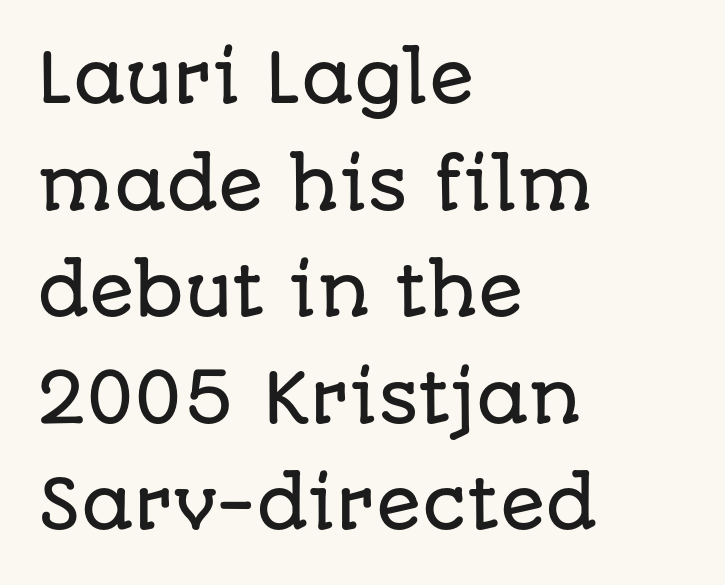
Q: Is the text italic (slanted)? A: No, it is upright.
Q: Is the typeface a serif or a sans-serif typeface? A: Sans-serif.
Q: Is the text underlined? A: No.
Q: How is the paragraph aligned? A: Left-aligned.
Q: Is the spacing between letters normal or unusually wide? A: Normal.
Q: Is the spacing between lines tight, normal or loose? A: Normal.
Q: Width (condensed, normal, or wide)? A: Normal.
Q: Stroke contrast? A: Low.
Q: x-height? A: Large.
Q: Monospaced? A: No.
